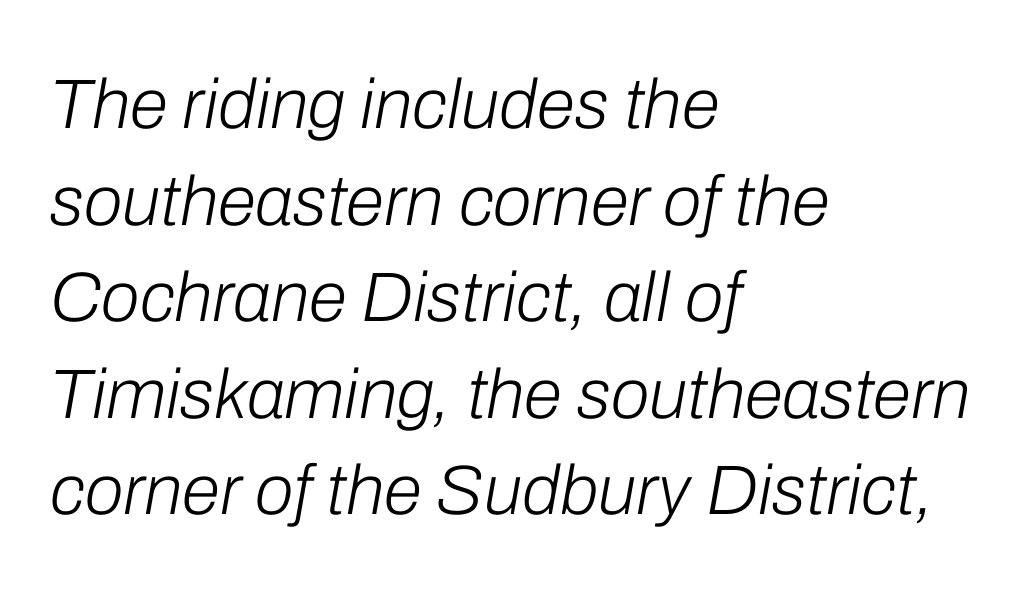
Q: Is the text bold? A: No.
Q: Is the text italic (slanted)? A: Yes, it leans right by about 10 degrees.
Q: Is the text underlined? A: No.
Q: How is the paragraph aligned? A: Left-aligned.
Q: Is the spacing between letters normal or unusually wide? A: Normal.
Q: Is the spacing between lines tight, normal or loose? A: Normal.
Q: Width (condensed, normal, or wide)? A: Normal.
Q: Stroke contrast? A: Low.
Q: x-height? A: Medium.
Q: Monospaced? A: No.
